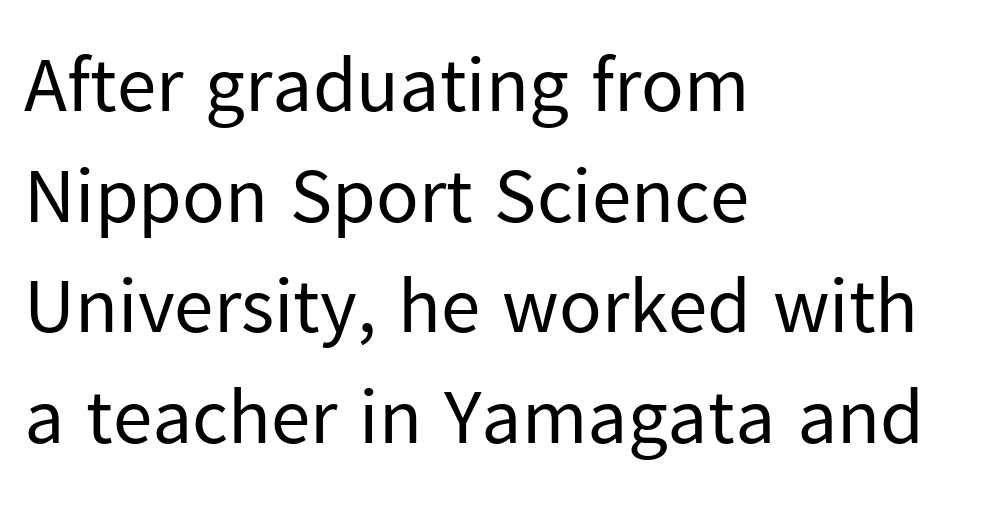
Q: Is the text bold? A: No.
Q: Is the text italic (slanted)? A: No, it is upright.
Q: Is the typeface a serif or a sans-serif typeface? A: Sans-serif.
Q: Is the text underlined? A: No.
Q: How is the paragraph aligned? A: Left-aligned.
Q: Is the spacing between letters normal or unusually wide? A: Normal.
Q: Is the spacing between lines tight, normal or loose? A: Normal.
Q: Width (condensed, normal, or wide)? A: Normal.
Q: Stroke contrast? A: Low.
Q: x-height? A: Medium.
Q: Monospaced? A: No.
